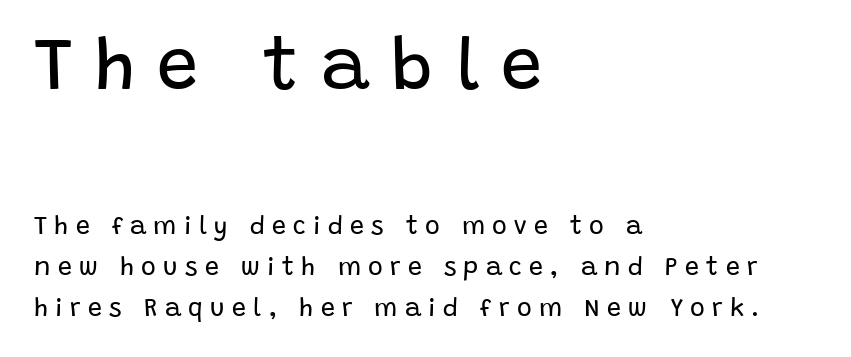
The image shows 74 px regular-weight sans-serif type, upright; set left-aligned, normal line spacing (1.64x), unusually wide letter spacing (+0.29 em), not underlined; the first (top) block is 2.96x larger; low stroke contrast and a large x-height.
